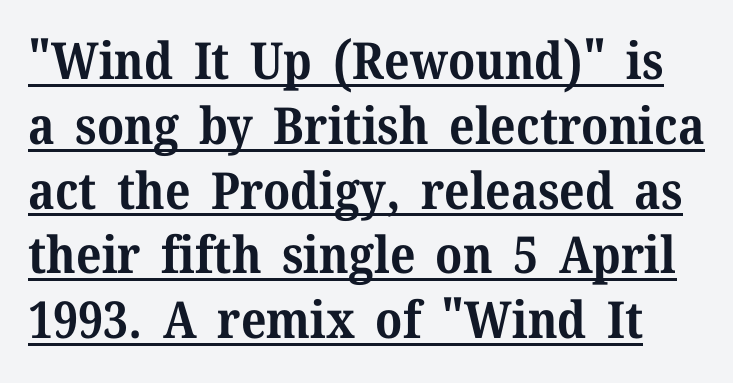
The rendering uses natural spacing where letterforms have individual widths. The face used here appears with an underline applied. Weight: bold. Nothing unusual about the tracking: characters are spaced as the font intends.
